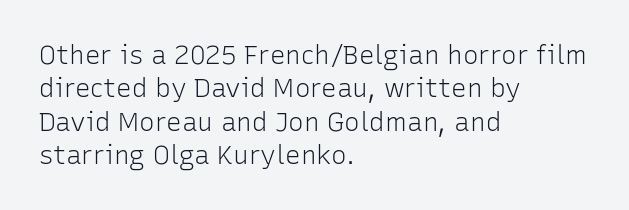
Q: Is the text bold? A: No.
Q: Is the text italic (slanted)? A: No, it is upright.
Q: Is the text underlined? A: No.
Q: How is the paragraph aligned? A: Left-aligned.
Q: Is the spacing between letters normal or unusually wide? A: Normal.
Q: Is the spacing between lines tight, normal or loose? A: Normal.
